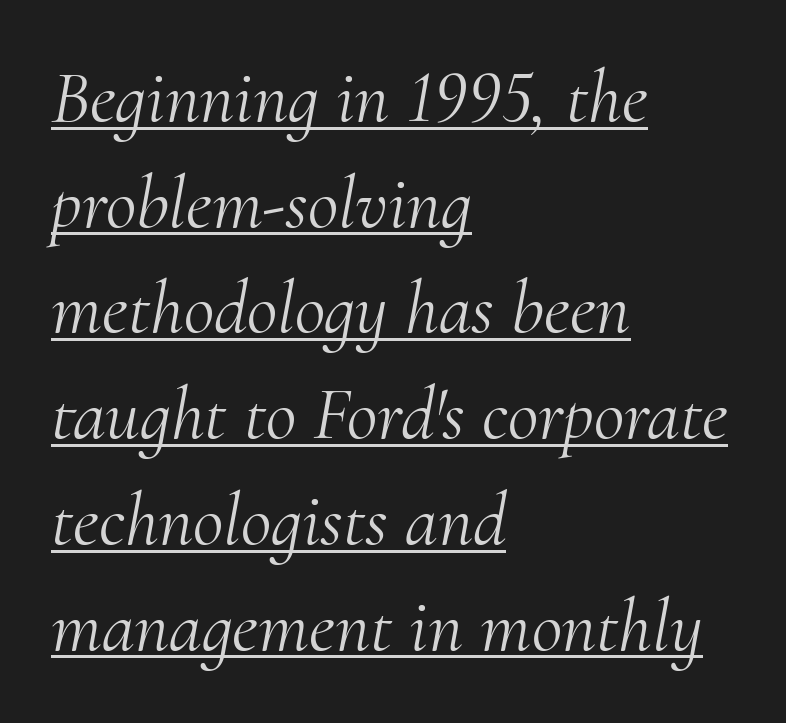
Quick note: underline on. A serif font was chosen for this passage. The paragraph shown leans on its left margin. The vertical gap from one line to the next is medium. This is oblique type, the kind used for emphasis or titles. Character widths vary here, with narrow letters taking less room than wide ones.
